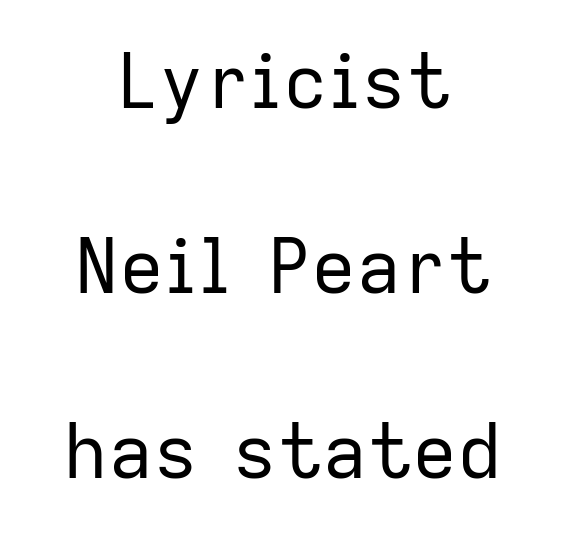
{"serif": "no", "italic": "no", "bold": "no", "weight": "regular", "width": "normal", "stroke_contrast": "low", "x_height": "medium", "monospaced": "no", "underline": "no", "align": "center", "line_spacing": "loose", "line_spacing_ratio": 2.47, "letter_spacing": "normal", "letter_spacing_em": 0.0, "glyph_px": 75}
